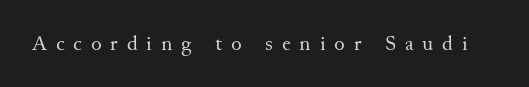
Q: Is the text bold? A: No.
Q: Is the text italic (slanted)? A: No, it is upright.
Q: Is the text underlined? A: No.
Q: Is the spacing between letters normal or unusually wide? A: Unusually wide.
